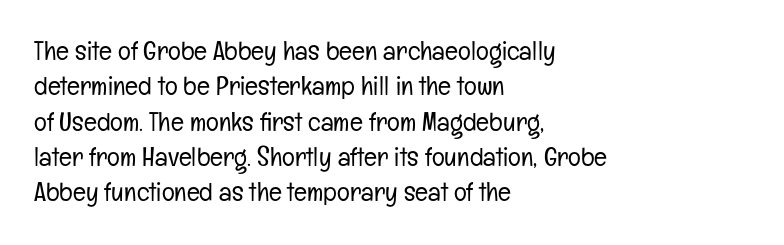
Q: Is the text bold? A: No.
Q: Is the text italic (slanted)? A: No, it is upright.
Q: Is the text underlined? A: No.
Q: How is the paragraph aligned? A: Left-aligned.
Q: Is the spacing between letters normal or unusually wide? A: Normal.
Q: Is the spacing between lines tight, normal or loose? A: Normal.
